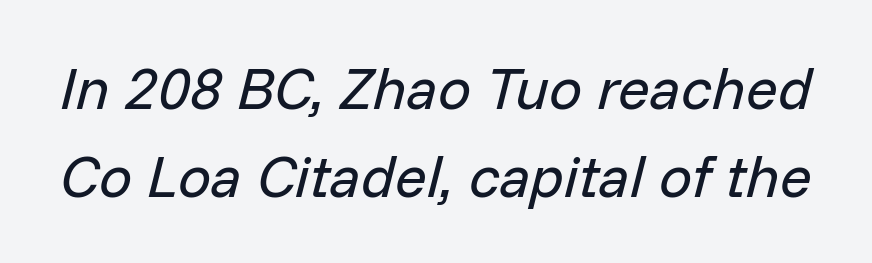
The vertical gap from one line to the next is medium. Decoration check: the copy has no underline. Letter spacing: default. Style check: oblique.
